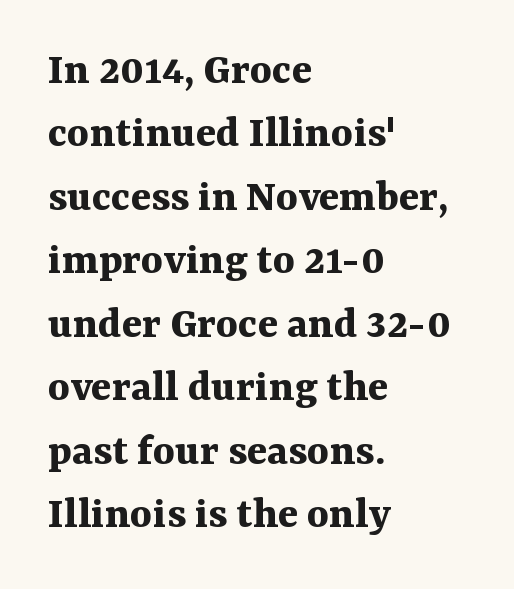
Q: Is the text bold? A: Yes.
Q: Is the text italic (slanted)? A: No, it is upright.
Q: Is the typeface a serif or a sans-serif typeface? A: Serif.
Q: Is the text underlined? A: No.
Q: How is the paragraph aligned? A: Left-aligned.
Q: Is the spacing between letters normal or unusually wide? A: Normal.
Q: Is the spacing between lines tight, normal or loose? A: Normal.
Q: Width (condensed, normal, or wide)? A: Normal.
Q: Stroke contrast? A: Medium.
Q: x-height? A: Medium.
Q: Monospaced? A: No.
